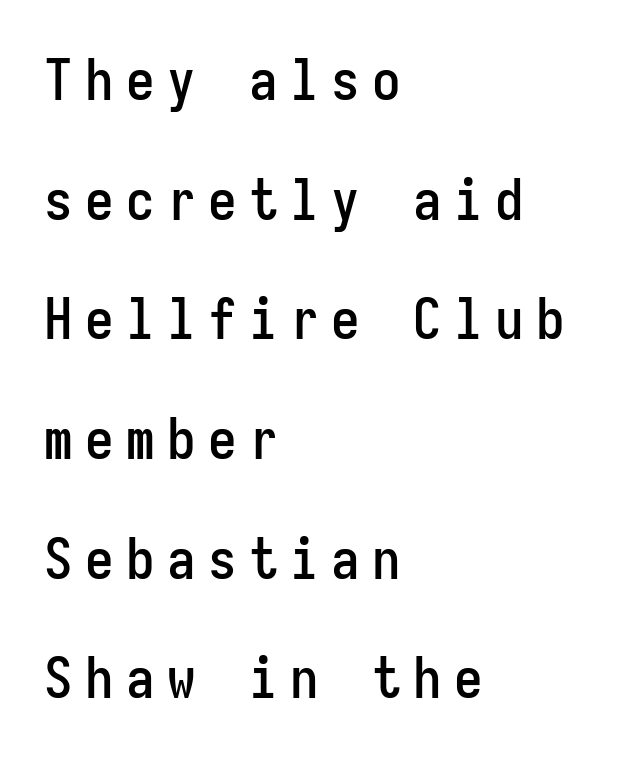
Q: Is the text italic (slanted)? A: No, it is upright.
Q: Is the typeface a serif or a sans-serif typeface? A: Sans-serif.
Q: Is the text underlined? A: No.
Q: How is the paragraph aligned? A: Left-aligned.
Q: Is the spacing between letters normal or unusually wide? A: Unusually wide.
Q: Is the spacing between lines tight, normal or loose? A: Loose.
Q: Width (condensed, normal, or wide)? A: Condensed.
Q: Stroke contrast? A: Low.
Q: x-height? A: Medium.
Q: Monospaced? A: Yes.
